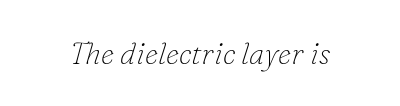
Observe the ordinary spacing: letters are neighbours, not strangers. Spacing verdict: proportional, widths tailored to each character. You can tell from the footed stems that serif type was used. Descender tails drop into unmarked territory.
